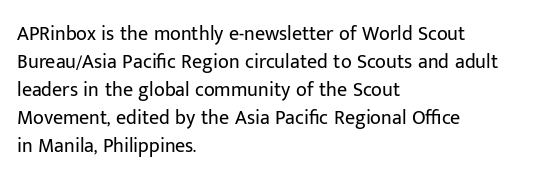
The image shows 20 px text type, upright; set left-aligned, normal line spacing (1.4x), normal letter spacing, not underlined.
